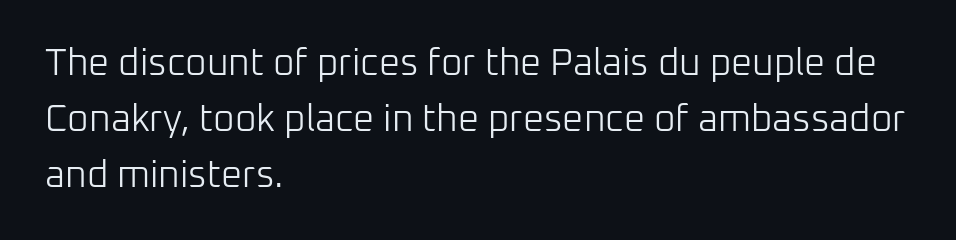
Q: Is the text bold? A: No.
Q: Is the text italic (slanted)? A: No, it is upright.
Q: Is the typeface a serif or a sans-serif typeface? A: Sans-serif.
Q: Is the text underlined? A: No.
Q: How is the paragraph aligned? A: Left-aligned.
Q: Is the spacing between letters normal or unusually wide? A: Normal.
Q: Is the spacing between lines tight, normal or loose? A: Normal.
Q: Width (condensed, normal, or wide)? A: Normal.
Q: Stroke contrast? A: Low.
Q: x-height? A: Medium.
Q: Monospaced? A: No.
